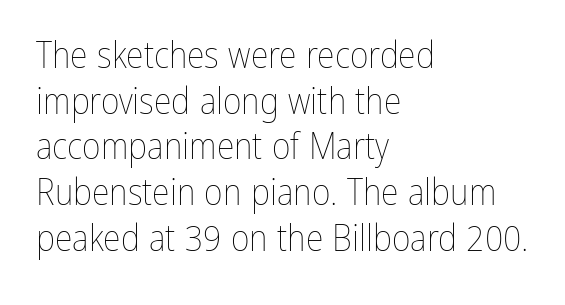
Quick note: underline off. Compared with a centered layout, this one pins lines to the left instead. A typesetter would call this zero additional tracking. The typeface has the unassuming heft of standard copy or less. Proportional: the letters do not fall into vertical columns. Rows of type keep a routine distance in the vertical direction.
